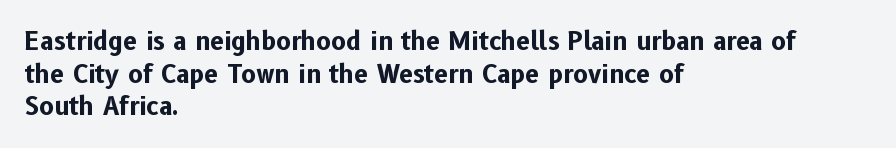
Q: Is the text bold? A: Yes.
Q: Is the text italic (slanted)? A: No, it is upright.
Q: Is the text underlined? A: No.
Q: How is the paragraph aligned? A: Left-aligned.
Q: Is the spacing between letters normal or unusually wide? A: Normal.
Q: Is the spacing between lines tight, normal or loose? A: Normal.
